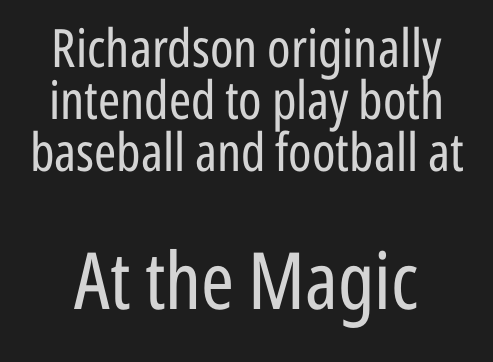
{"serif": "no", "italic": "no", "bold": "no", "weight": "regular", "width": "condensed", "stroke_contrast": "low", "x_height": "medium", "monospaced": "no", "underline": "no", "line_spacing": "tight", "line_spacing_ratio": 0.98, "letter_spacing": "normal", "letter_spacing_em": 0.0, "larger_block": "second", "size_ratio": 1.49, "glyph_px": 79}
